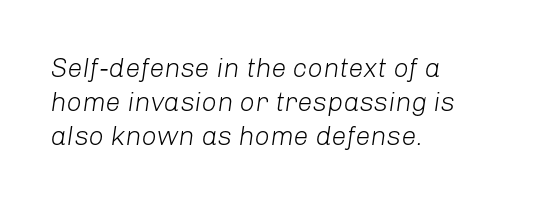
Q: Is the text bold? A: No.
Q: Is the text italic (slanted)? A: Yes, it leans right by about 8 degrees.
Q: Is the text underlined? A: No.
Q: How is the paragraph aligned? A: Left-aligned.
Q: Is the spacing between letters normal or unusually wide? A: Normal.
Q: Is the spacing between lines tight, normal or loose? A: Normal.
